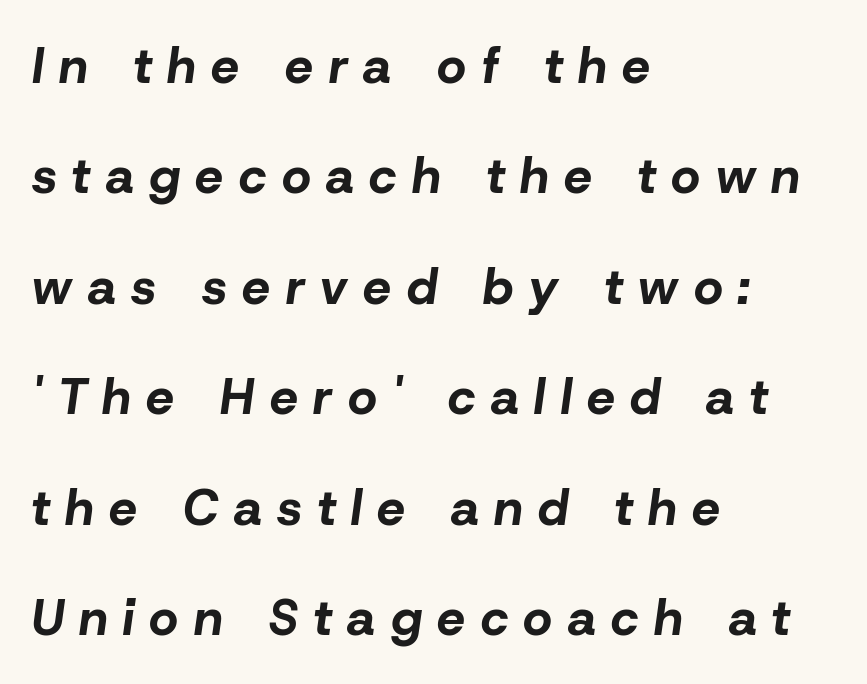
Q: Is the text bold? A: Yes.
Q: Is the text italic (slanted)? A: Yes, it leans right by about 8 degrees.
Q: Is the text underlined? A: No.
Q: How is the paragraph aligned? A: Left-aligned.
Q: Is the spacing between letters normal or unusually wide? A: Unusually wide.
Q: Is the spacing between lines tight, normal or loose? A: Loose.
Q: Width (condensed, normal, or wide)? A: Normal.
Q: Stroke contrast? A: Low.
Q: x-height? A: Medium.
Q: Monospaced? A: No.
